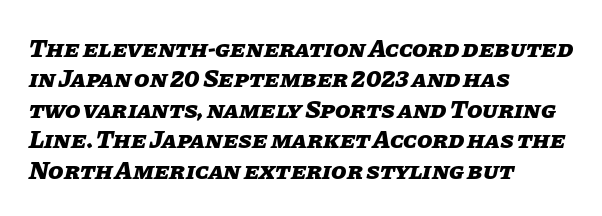
Q: Is the text bold? A: Yes.
Q: Is the text italic (slanted)? A: Yes, it leans right by about 11 degrees.
Q: Is the text underlined? A: No.
Q: How is the paragraph aligned? A: Left-aligned.
Q: Is the spacing between letters normal or unusually wide? A: Normal.
